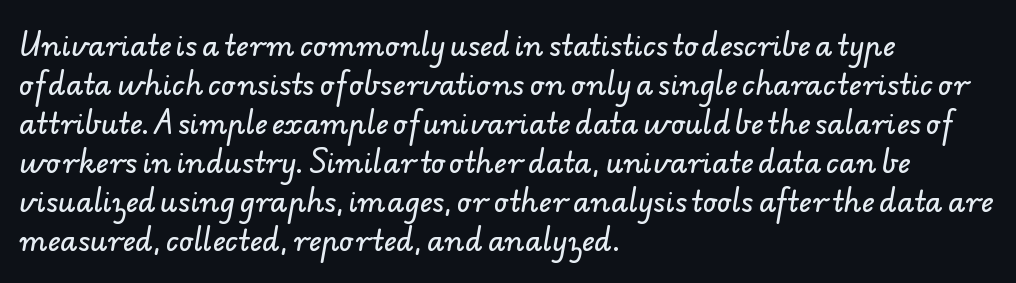
Is the block centered? No — it sits flush against the left margin. This sample has the flowing, uneven cadence of proportional lettering. Summary of vertical rhythm: regular, with standard interline spacing. Students, note that the glyphs here touch the page at normal intervals.
